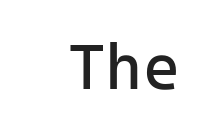
{"serif": "no", "italic": "no", "bold": "no", "weight": "regular", "width": "normal", "stroke_contrast": "low", "x_height": "medium", "underline": "no", "align": "right", "letter_spacing": "normal", "letter_spacing_em": 0.0, "glyph_px": 64}
